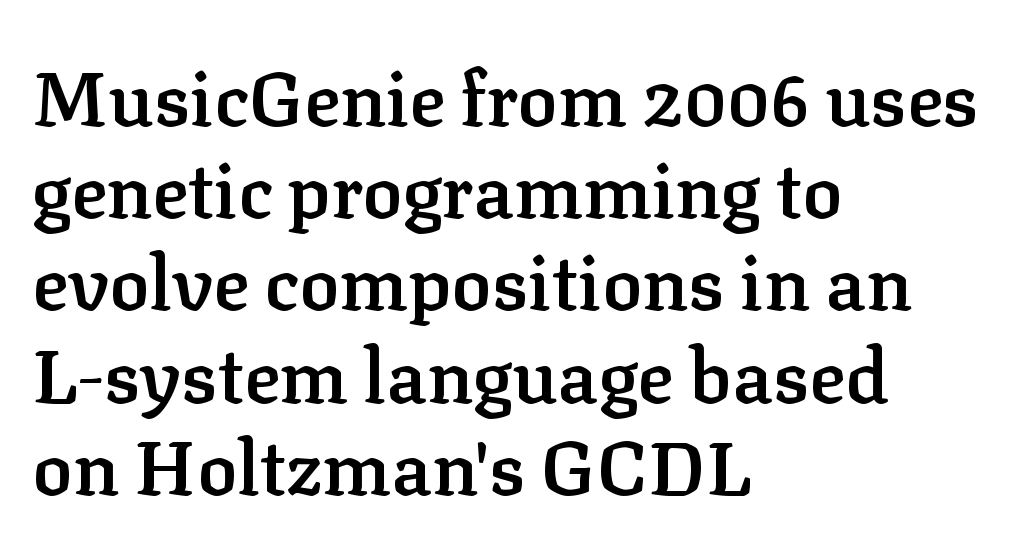
{"serif": "yes", "italic": "no", "bold": "semi", "weight": "semibold", "width": "normal", "stroke_contrast": "low", "x_height": "medium", "monospaced": "no", "underline": "no", "align": "left", "line_spacing_ratio": 1.23, "letter_spacing": "normal", "letter_spacing_em": 0.0, "glyph_px": 75}
